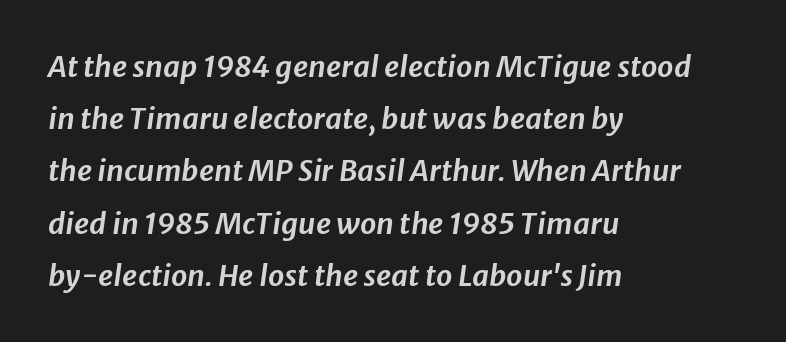
Looks like regular typesetting: each glyph gets only the width it needs. The glyphs look as if they've been sheared to an angle. Just letters on the line, the space beneath them empty. The letters sit at their default tracking, neither squeezed nor spread. The text block is weighted toward the left margin, trailing off unevenly rightward.
